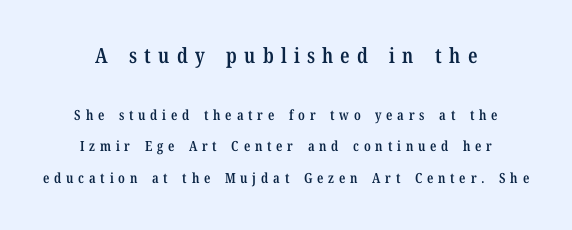
These two chunks differ in scale, with the top chunk taking the larger measure. This rendering widens character spacing well past its baseline value. Its strokes are somewhat broadened, the hallmark of semibold type. Designer's note — italics off, roman on. If you folded the block vertically in half, each line would mirror itself in length. Notice the wide empty band between every row — that's loose leading.
